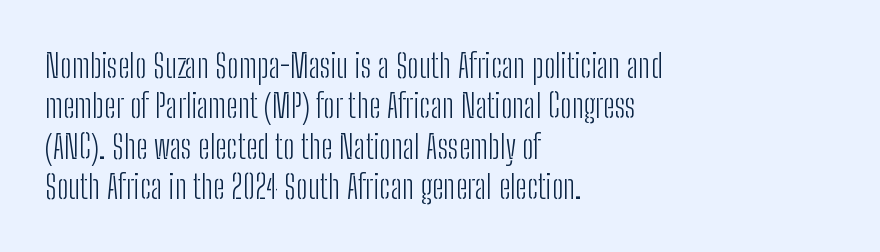
Each letter keeps its own natural width here, so spacing adapts to shape. Each stroke keeps to a modest, everyday thickness or less. Descender tails drop into unmarked territory. These lines were composed using upright roman letters.
